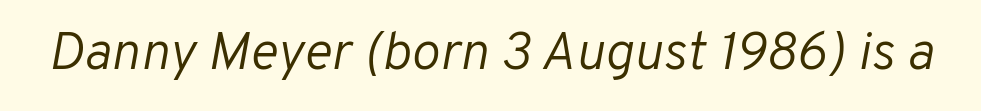
The image shows 54 px light type, italic (leaning right); set normal letter spacing, not underlined; low stroke contrast and a medium x-height.
